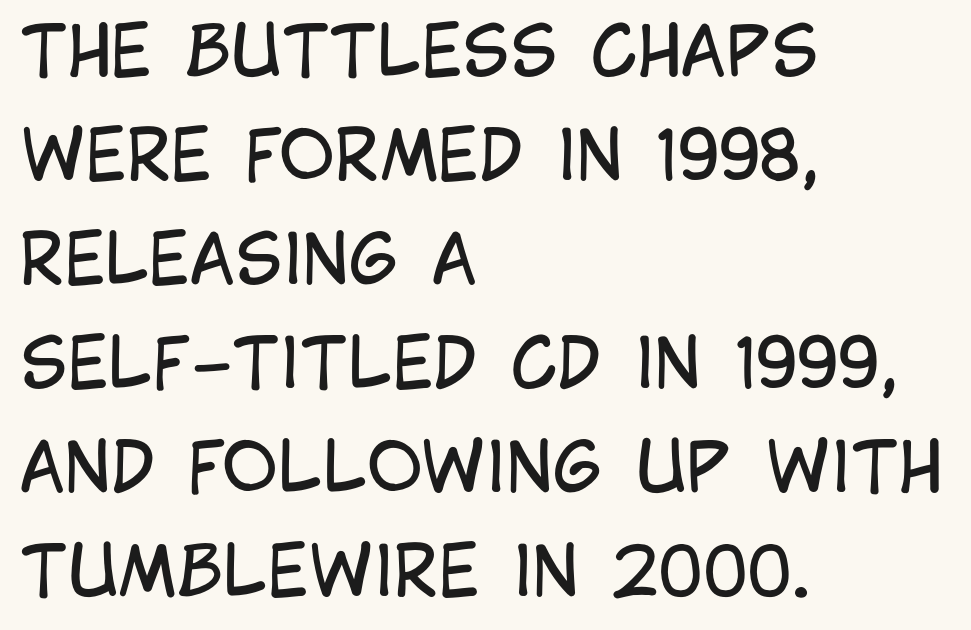
{"serif": "no", "italic": "no", "bold": "no", "weight": "regular", "width": "condensed", "stroke_contrast": "low", "x_height": "large", "monospaced": "no", "underline": "no", "align": "left", "line_spacing": "normal", "line_spacing_ratio": 1.53, "letter_spacing": "normal", "letter_spacing_em": 0.0, "glyph_px": 68}
